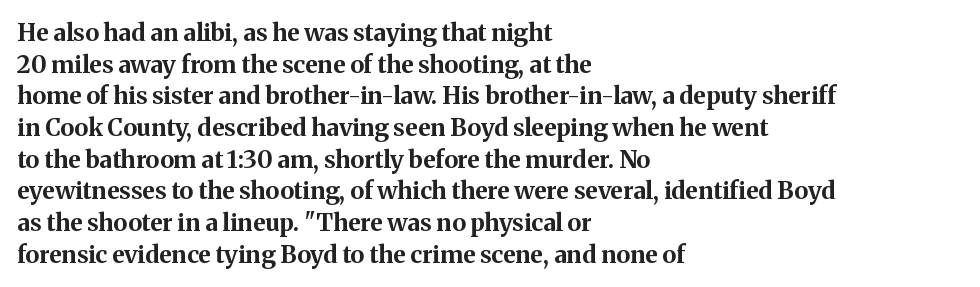
Q: Is the text bold? A: Yes.
Q: Is the text italic (slanted)? A: No, it is upright.
Q: Is the text underlined? A: No.
Q: How is the paragraph aligned? A: Left-aligned.
Q: Is the spacing between letters normal or unusually wide? A: Normal.
Q: Is the spacing between lines tight, normal or loose? A: Normal.
